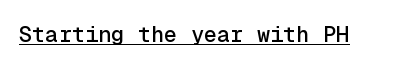
{"italic": "no", "underline": "yes", "letter_spacing": "normal", "letter_spacing_em": 0.0, "glyph_px": 22}
